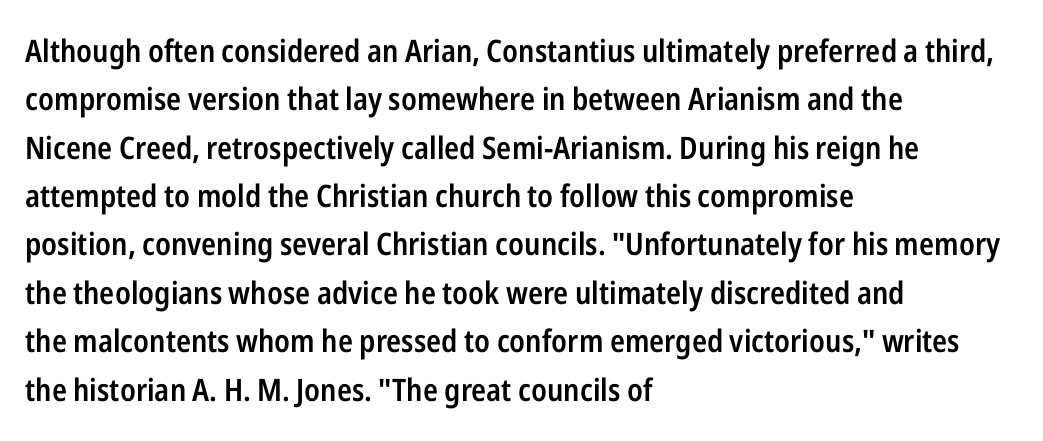
{"serif": "no", "italic": "no", "bold": "semi", "weight": "semibold", "width": "condensed", "stroke_contrast": "low", "x_height": "medium", "monospaced": "no", "underline": "no", "align": "left", "line_spacing": "normal", "line_spacing_ratio": 1.56, "letter_spacing": "normal", "letter_spacing_em": 0.0, "glyph_px": 31}
